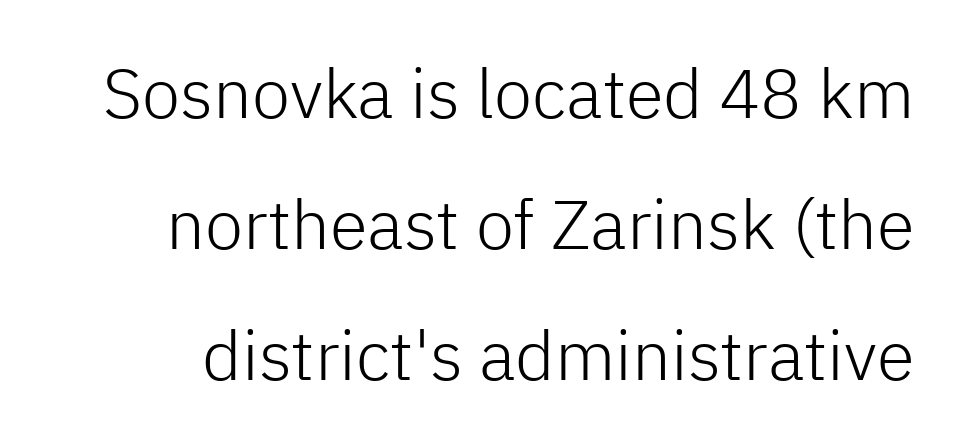
{"serif": "no", "italic": "no", "bold": "no", "weight": "light", "width": "normal", "stroke_contrast": "low", "x_height": "medium", "monospaced": "no", "underline": "no", "line_spacing": "loose", "line_spacing_ratio": 1.9, "letter_spacing": "normal", "letter_spacing_em": 0.0, "glyph_px": 69}
